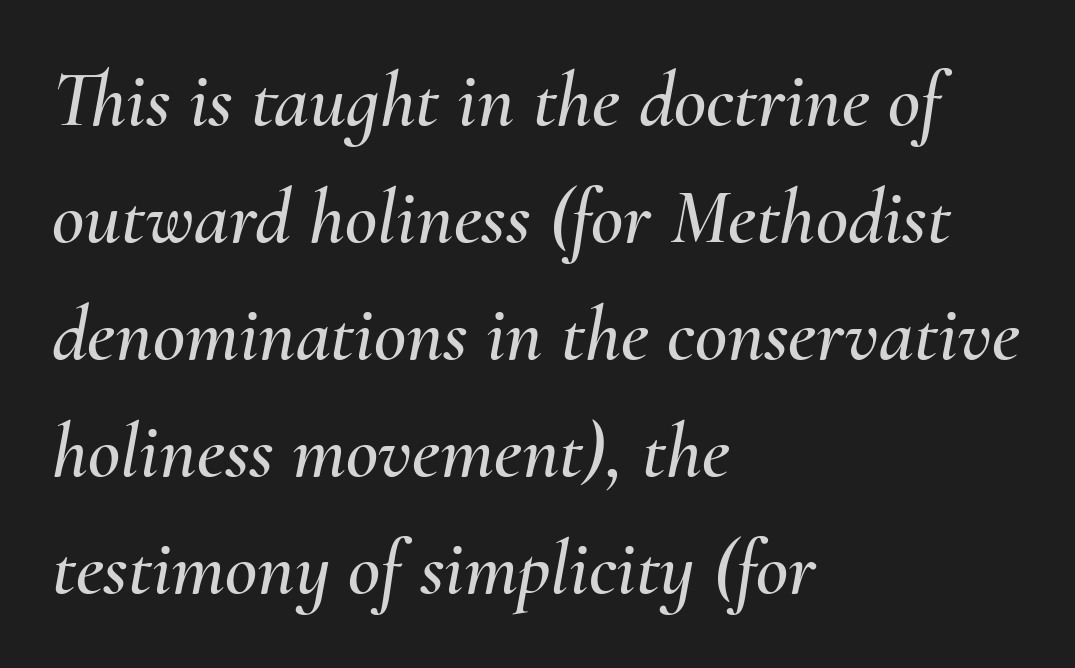
The image shows 79 px text type, italic (leaning right); set left-aligned, normal line spacing (1.48x), normal letter spacing, not underlined; medium stroke contrast and a small x-height.
